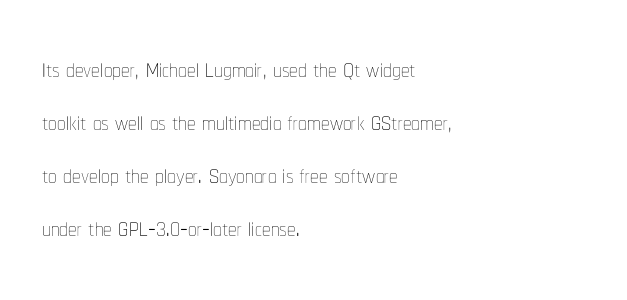
The space beneath each line is pristine and unruled. In terms of leading, this rendering sits right in the middle. Glyph-to-glyph distance matches everyday printed text. This rendering uses left alignment, leaving the right contour irregular. The rendering uses natural spacing where letterforms have individual widths. Nope, not italic — everything's standing straight.
